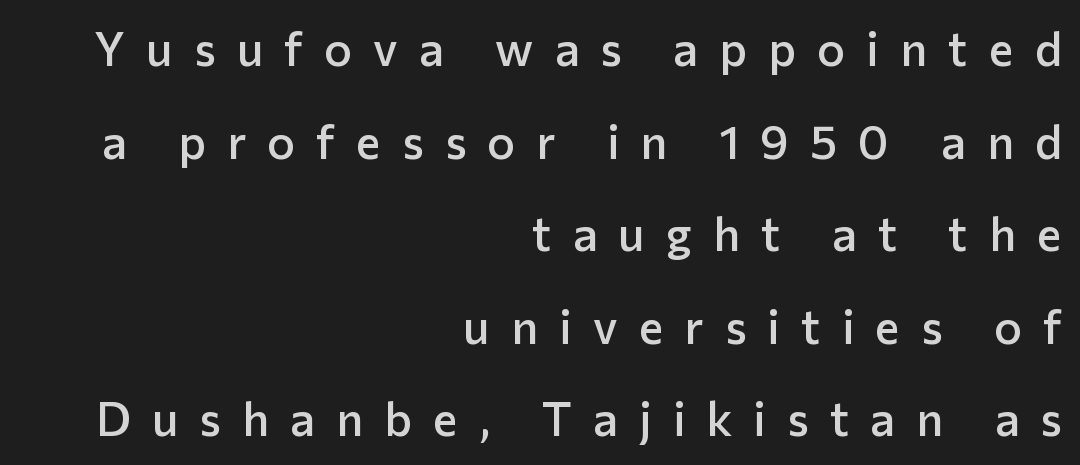
The image shows 47 px semibold sans-serif type, upright; set right-aligned, loose line spacing (1.97x), unusually wide letter spacing (+0.45 em), not underlined; low stroke contrast and a medium x-height.
